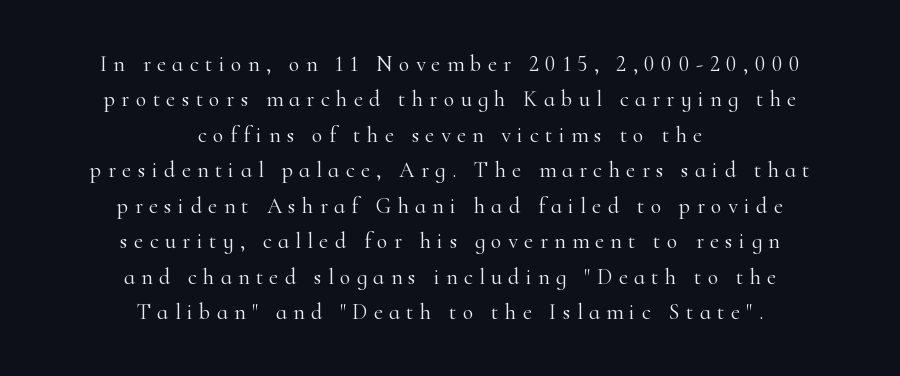
Horizontally, the lines are justified to the midpoint only. A quiet, ordinary-to-light weight characterises the typeface. Plain, unruled lines of type. This sample uses an upright cut, with every glyph sitting square on the baseline.
